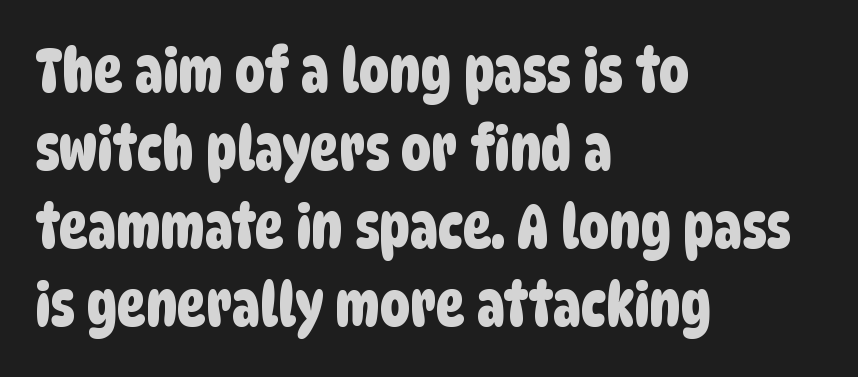
The image shows 60 px condensed sans-serif type; set left-aligned, normal line spacing (1.3x), normal letter spacing, not underlined; low stroke contrast and a large x-height.
